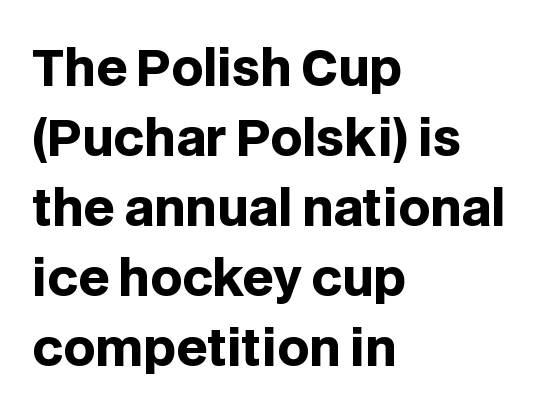
{"serif": "no", "italic": "no", "bold": "yes", "weight": "heavy", "width": "normal", "stroke_contrast": "low", "x_height": "large", "monospaced": "no", "underline": "no", "align": "left", "line_spacing": "normal", "line_spacing_ratio": 1.43, "letter_spacing": "normal", "letter_spacing_em": 0.0, "glyph_px": 49}
